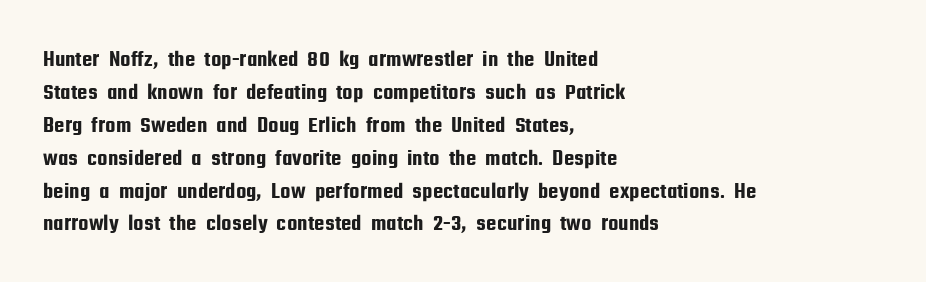
{"italic": "no", "underline": "no", "align": "left", "line_spacing": "normal", "line_spacing_ratio": 1.43, "letter_spacing": "normal", "letter_spacing_em": 0.0, "glyph_px": 23}
